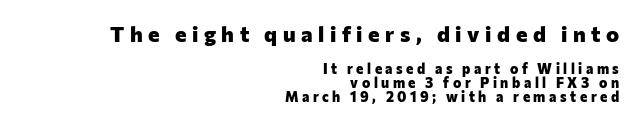
Q: Is the text bold? A: Yes.
Q: Is the text italic (slanted)? A: No, it is upright.
Q: Is the text underlined? A: No.
Q: How is the paragraph aligned? A: Right-aligned.
Q: Is the spacing between letters normal or unusually wide? A: Unusually wide.
Q: Is the spacing between lines tight, normal or loose? A: Tight.
Q: Which block of text is set in a larger size, the first (top) or the second (bottom)? A: The first (top) one.
